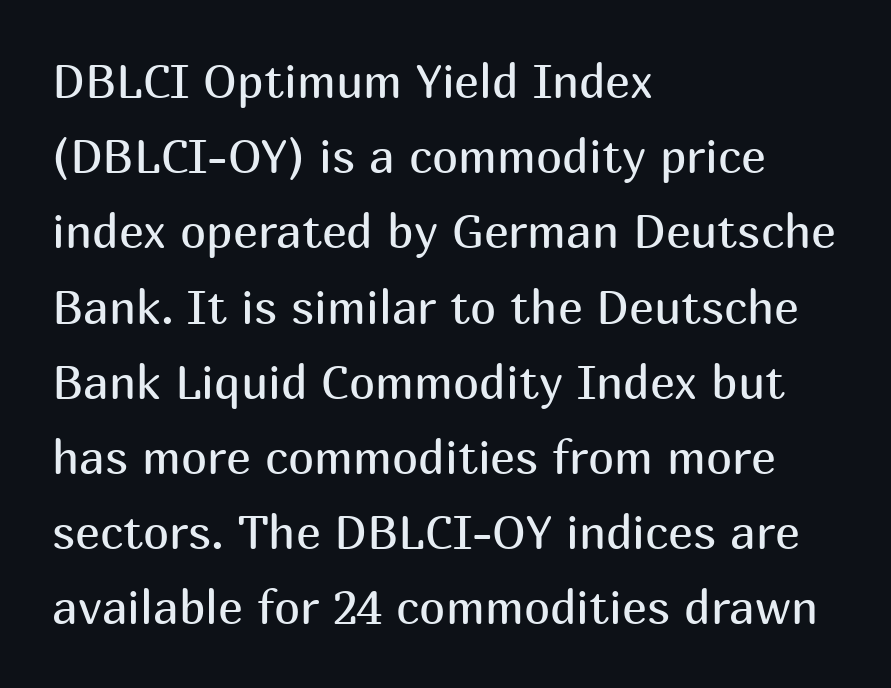
Q: Is the text bold? A: No.
Q: Is the text italic (slanted)? A: No, it is upright.
Q: Is the typeface a serif or a sans-serif typeface? A: Sans-serif.
Q: Is the text underlined? A: No.
Q: How is the paragraph aligned? A: Left-aligned.
Q: Is the spacing between letters normal or unusually wide? A: Normal.
Q: Is the spacing between lines tight, normal or loose? A: Normal.
Q: Width (condensed, normal, or wide)? A: Normal.
Q: Stroke contrast? A: Medium.
Q: x-height? A: Medium.
Q: Monospaced? A: No.
